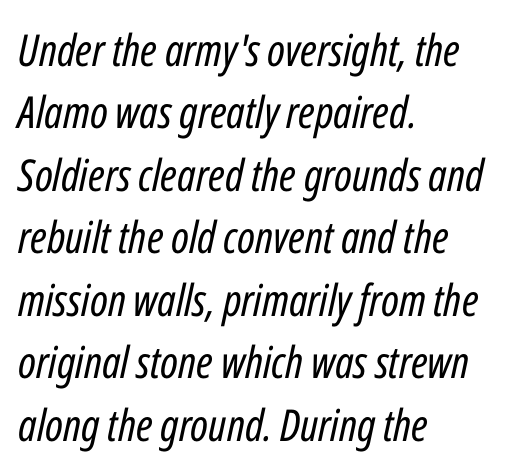
{"italic": "yes", "lean": "right", "slant_degrees": 12, "bold": "no", "weight": "regular", "width": "condensed", "stroke_contrast": "low", "x_height": "medium", "monospaced": "no", "underline": "no", "align": "left", "line_spacing": "normal", "line_spacing_ratio": 1.42, "letter_spacing": "normal", "letter_spacing_em": 0.0, "glyph_px": 44}
